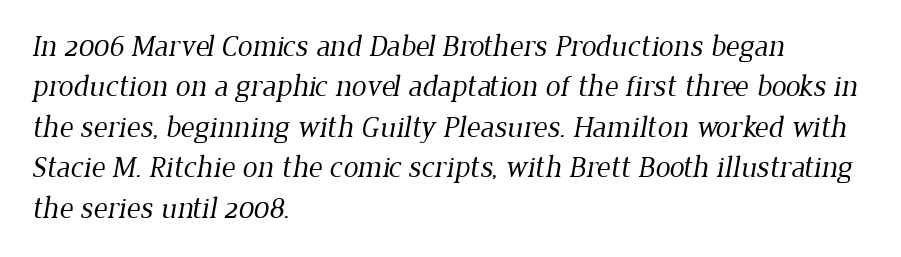
{"serif": "yes", "bold": "no", "weight": "regular", "width": "normal", "stroke_contrast": "low", "x_height": "medium", "monospaced": "no", "underline": "no", "align": "left", "line_spacing": "normal", "line_spacing_ratio": 1.35, "letter_spacing": "normal", "letter_spacing_em": 0.0, "glyph_px": 30}
